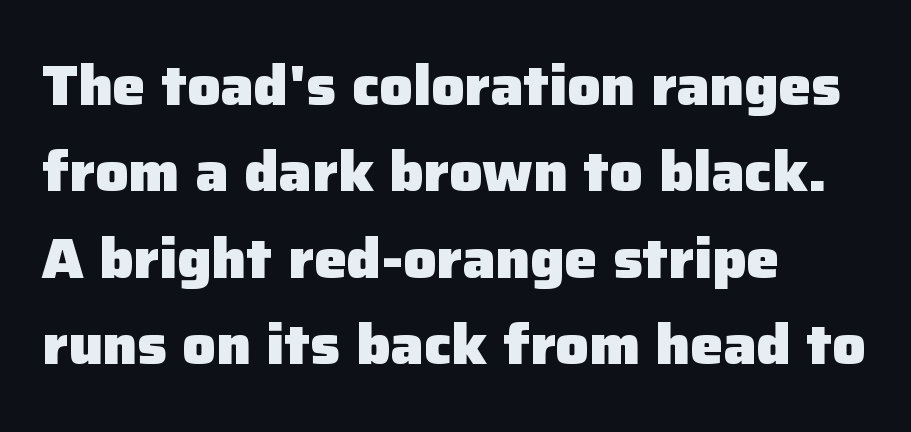
Q: Is the text bold? A: Yes.
Q: Is the text italic (slanted)? A: No, it is upright.
Q: Is the typeface a serif or a sans-serif typeface? A: Sans-serif.
Q: Is the text underlined? A: No.
Q: How is the paragraph aligned? A: Left-aligned.
Q: Is the spacing between letters normal or unusually wide? A: Normal.
Q: Is the spacing between lines tight, normal or loose? A: Normal.
Q: Width (condensed, normal, or wide)? A: Normal.
Q: Stroke contrast? A: Low.
Q: x-height? A: Medium.
Q: Monospaced? A: No.
